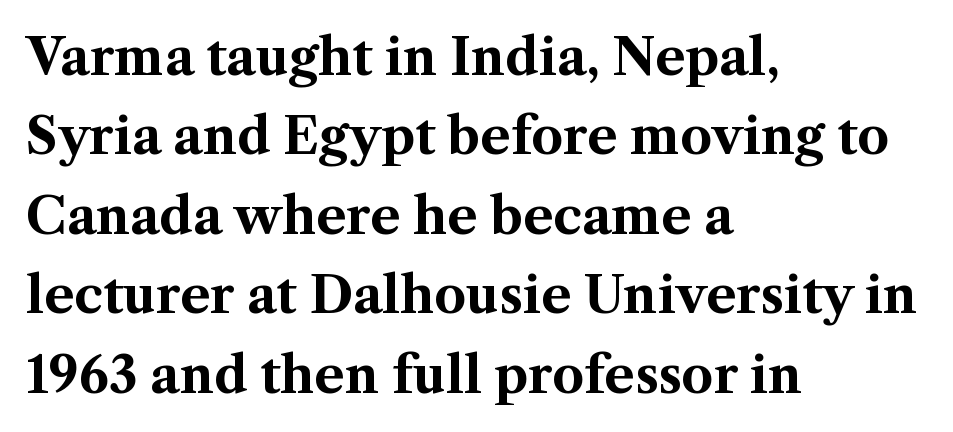
{"serif": "yes", "italic": "no", "bold": "yes", "weight": "bold", "width": "normal", "stroke_contrast": "medium", "x_height": "medium", "monospaced": "no", "underline": "no", "align": "left", "line_spacing": "normal", "line_spacing_ratio": 1.59, "letter_spacing": "normal", "letter_spacing_em": 0.0, "glyph_px": 50}
